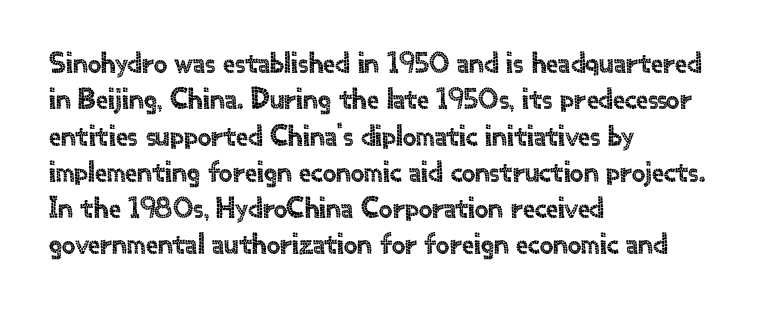
The image shows 30 px sans-serif type, upright; set left-aligned, line spacing 1.21x, normal letter spacing, not underlined; a small x-height.
